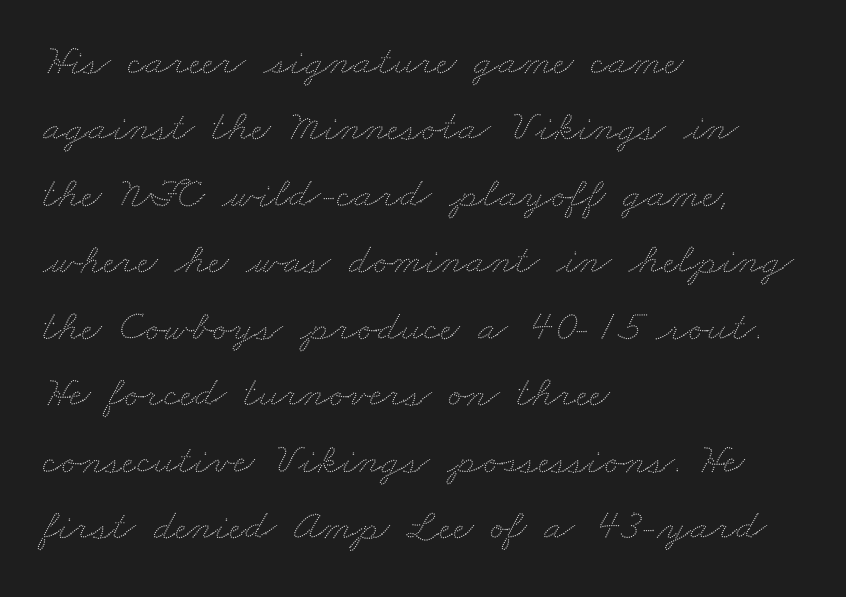
The image shows 44 px wide type; set left-aligned, normal line spacing (1.51x), normal letter spacing, not underlined; low stroke contrast and a small x-height.
